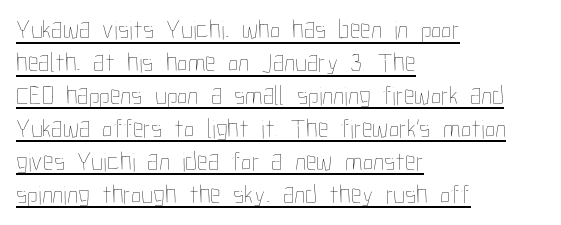
The image shows 27 px text type, upright; set left-aligned, line spacing 1.22x, normal letter spacing, underlined.
